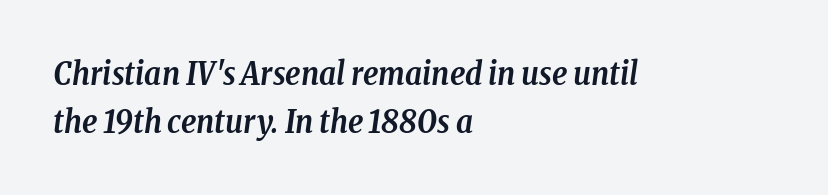
Q: Is the text bold? A: Yes.
Q: Is the text italic (slanted)? A: Yes, it leans right by about 8 degrees.
Q: Is the typeface a serif or a sans-serif typeface? A: Serif.
Q: Is the text underlined? A: No.
Q: How is the paragraph aligned? A: Left-aligned.
Q: Is the spacing between letters normal or unusually wide? A: Normal.
Q: Is the spacing between lines tight, normal or loose? A: Normal.
Q: Width (condensed, normal, or wide)? A: Condensed.
Q: Stroke contrast? A: Low.
Q: x-height? A: Medium.
Q: Monospaced? A: No.
